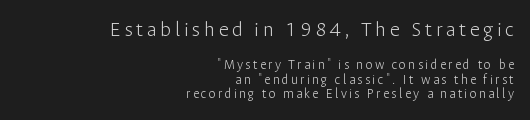
Q: Is the text bold? A: No.
Q: Is the text italic (slanted)? A: No, it is upright.
Q: Is the text underlined? A: No.
Q: How is the paragraph aligned? A: Right-aligned.
Q: Is the spacing between lines tight, normal or loose? A: Tight.
Q: Which block of text is set in a larger size, the first (top) or the second (bottom)? A: The first (top) one.
